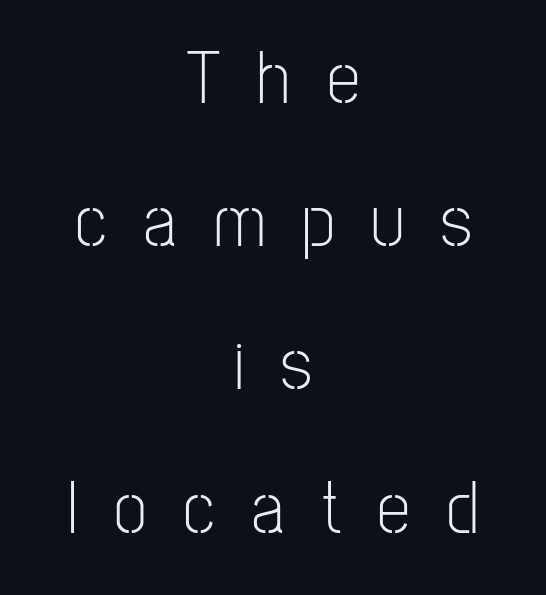
You could only call the tracking loose — the letters float apart. This sample uses a sans-serif face. The block of text is sparse from top to bottom, with ample space between rows. Descenders are the only things crossing below the line. The typesetter chose a symmetrical, centered arrangement here.
